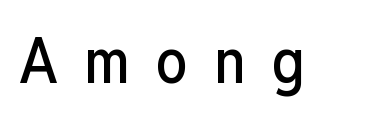
{"serif": "no", "italic": "no", "width": "condensed", "stroke_contrast": "low", "x_height": "medium", "monospaced": "no", "underline": "no", "letter_spacing": "wide", "letter_spacing_em": 0.42, "glyph_px": 63}
